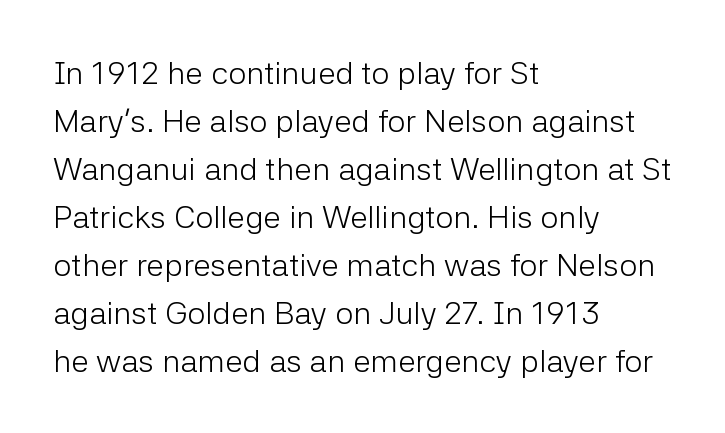
Style check: upright. Tracking here is standard; glyphs follow each other at the usual distance. Summary of weight: not heavy and not bold. Descenders are the only things crossing below the line.
